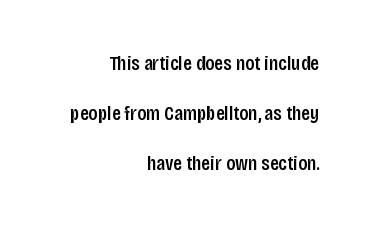
Q: Is the text bold? A: Semi-bold.
Q: Is the text italic (slanted)? A: No, it is upright.
Q: Is the text underlined? A: No.
Q: How is the paragraph aligned? A: Right-aligned.
Q: Is the spacing between letters normal or unusually wide? A: Normal.
Q: Is the spacing between lines tight, normal or loose? A: Loose.
